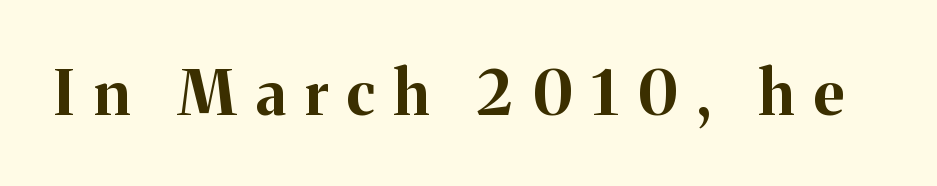
The image shows 62 px bold serif type, upright; set unusually wide letter spacing (+0.31 em), not underlined; medium stroke contrast and a medium x-height.
